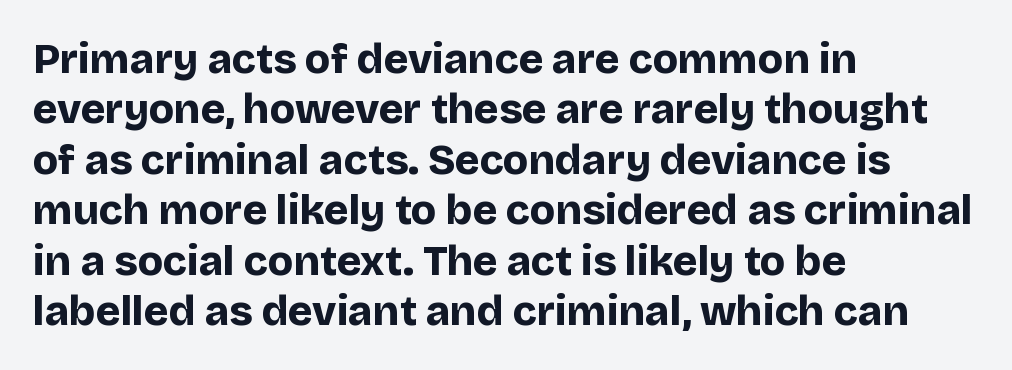
{"serif": "no", "italic": "no", "bold": "yes", "weight": "bold", "width": "normal", "stroke_contrast": "low", "x_height": "large", "monospaced": "no", "underline": "no", "align": "left", "line_spacing_ratio": 1.2, "letter_spacing": "normal", "letter_spacing_em": 0.0, "glyph_px": 42}
